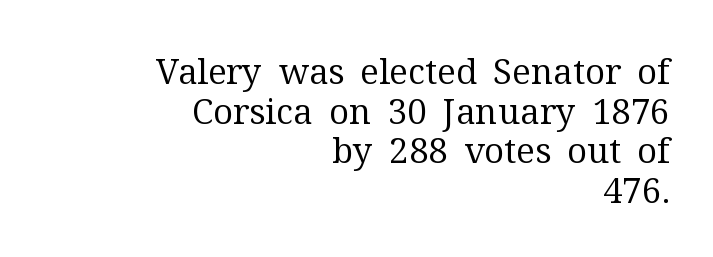
Q: Is the text bold? A: No.
Q: Is the text italic (slanted)? A: No, it is upright.
Q: Is the typeface a serif or a sans-serif typeface? A: Serif.
Q: Is the text underlined? A: No.
Q: How is the paragraph aligned? A: Right-aligned.
Q: Is the spacing between letters normal or unusually wide? A: Normal.
Q: Is the spacing between lines tight, normal or loose? A: Tight.
Q: Width (condensed, normal, or wide)? A: Normal.
Q: Stroke contrast? A: Medium.
Q: x-height? A: Medium.
Q: Monospaced? A: No.
